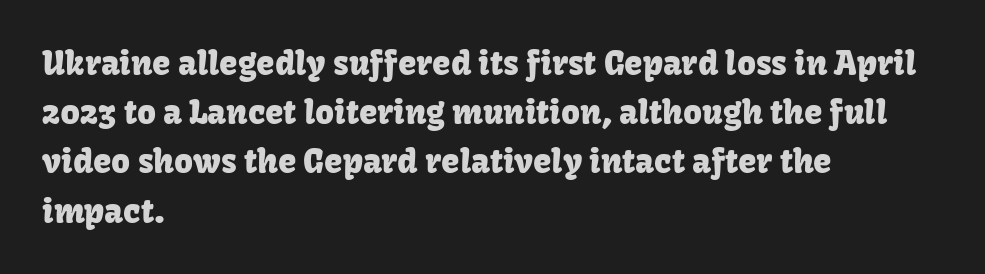
The passage shown has conventional tracking throughout. Varying glyph widths throughout — classic text-font behaviour. Posture: vertical. Vertical spacing — default. Nothing sits at the stroke ends, so this counts as sans-serif. This rendering features lettering with no underline.
